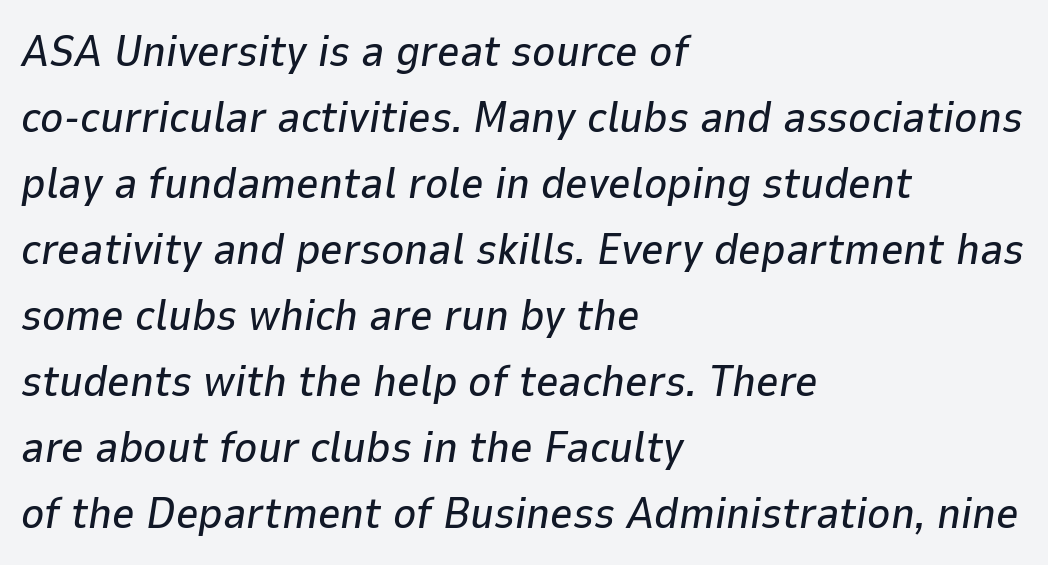
Observe the ordinary spacing: letters are neighbours, not strangers. Italic: yes, the glyphs are oblique. The strip under each line holds only bare page. The ragged edge is on the right, which tells us the setting is flush left. Does the leading feel generous? No, just average.
